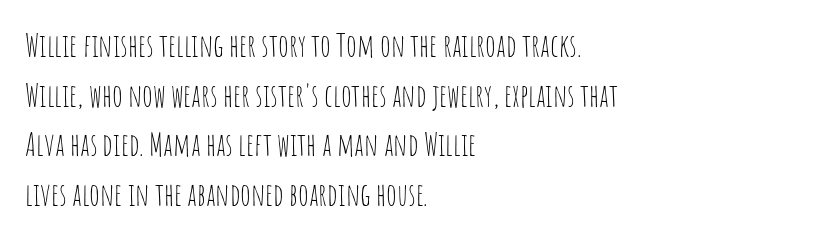
Q: Is the text bold? A: No.
Q: Is the text italic (slanted)? A: No, it is upright.
Q: Is the typeface a serif or a sans-serif typeface? A: Sans-serif.
Q: Is the text underlined? A: No.
Q: How is the paragraph aligned? A: Left-aligned.
Q: Is the spacing between letters normal or unusually wide? A: Normal.
Q: Is the spacing between lines tight, normal or loose? A: Normal.
Q: Width (condensed, normal, or wide)? A: Condensed.
Q: Stroke contrast? A: Low.
Q: x-height? A: Large.
Q: Monospaced? A: No.
